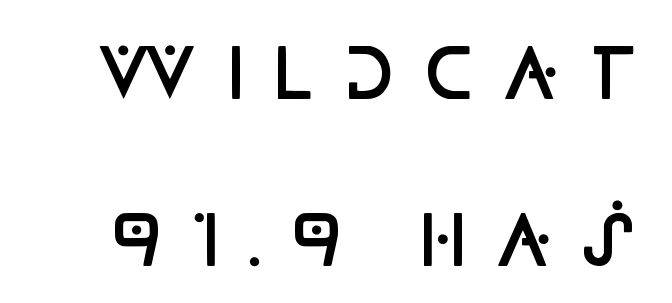
{"serif": "no", "italic": "no", "bold": "semi", "weight": "semibold", "width": "condensed", "stroke_contrast": "low", "x_height": "large", "monospaced": "no", "underline": "no", "line_spacing": "loose", "line_spacing_ratio": 2.42, "letter_spacing": "wide", "letter_spacing_em": 0.39, "glyph_px": 69}
